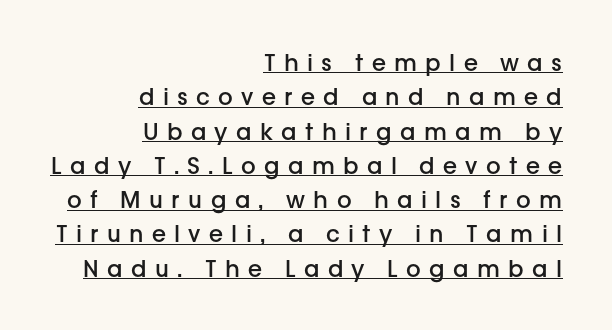
Q: Is the text bold? A: Semi-bold.
Q: Is the text italic (slanted)? A: No, it is upright.
Q: Is the text underlined? A: Yes.
Q: How is the paragraph aligned? A: Right-aligned.
Q: Is the spacing between letters normal or unusually wide? A: Unusually wide.
Q: Is the spacing between lines tight, normal or loose? A: Normal.
